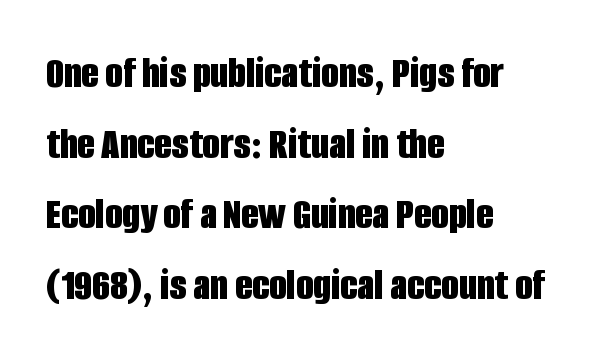
Inter-character spacing is left at the font's built-in metrics. Posture: vertical. The letters carry no serifs — their stems end cleanly without finishing strokes. The designer left line spacing at the default.
